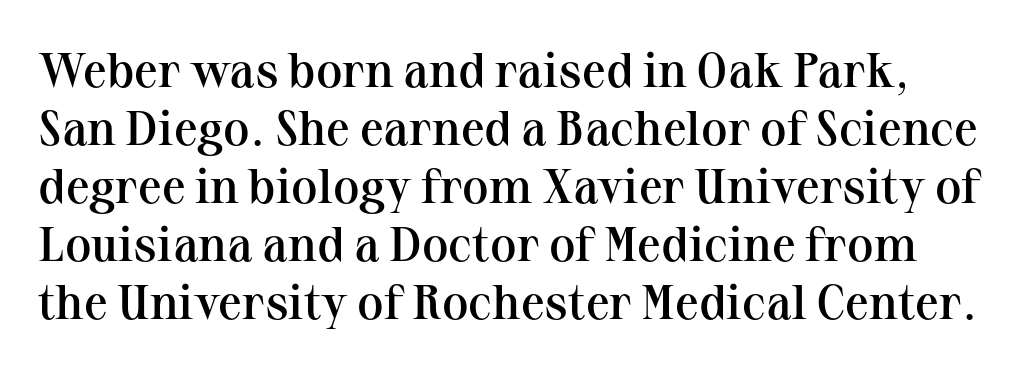
{"serif": "yes", "italic": "no", "bold": "semi", "weight": "semibold", "width": "normal", "stroke_contrast": "medium", "x_height": "medium", "monospaced": "no", "underline": "no", "line_spacing_ratio": 1.21, "letter_spacing": "normal", "letter_spacing_em": 0.0, "glyph_px": 48}
